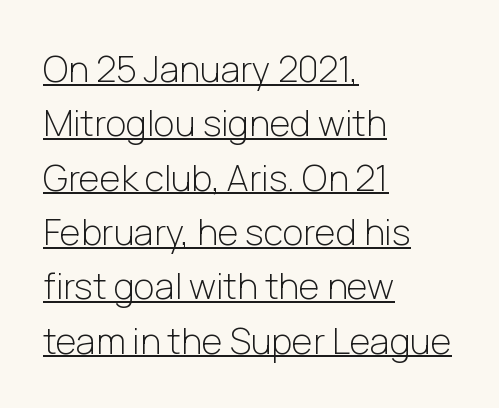
The image shows 36 px light sans-serif type, upright; set left-aligned, normal line spacing (1.51x), normal letter spacing, underlined; low stroke contrast and a medium x-height.
